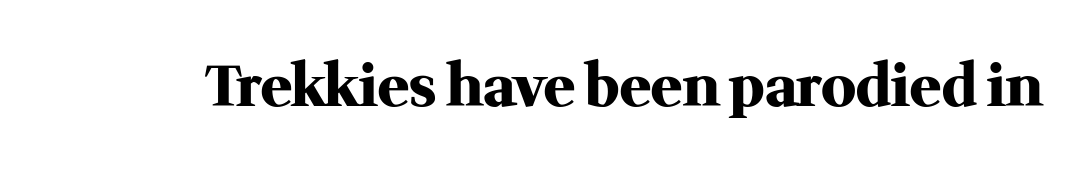
{"serif": "yes", "italic": "no", "bold": "yes", "weight": "heavy", "width": "normal", "stroke_contrast": "medium", "x_height": "medium", "monospaced": "no", "underline": "no", "letter_spacing": "normal", "letter_spacing_em": 0.0, "glyph_px": 58}
